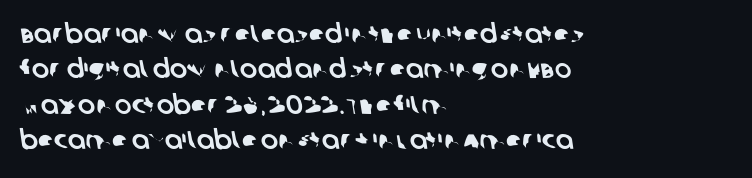
{"underline": "no", "align": "left", "line_spacing": "normal", "line_spacing_ratio": 1.36, "letter_spacing": "normal", "letter_spacing_em": 0.0, "glyph_px": 26}
